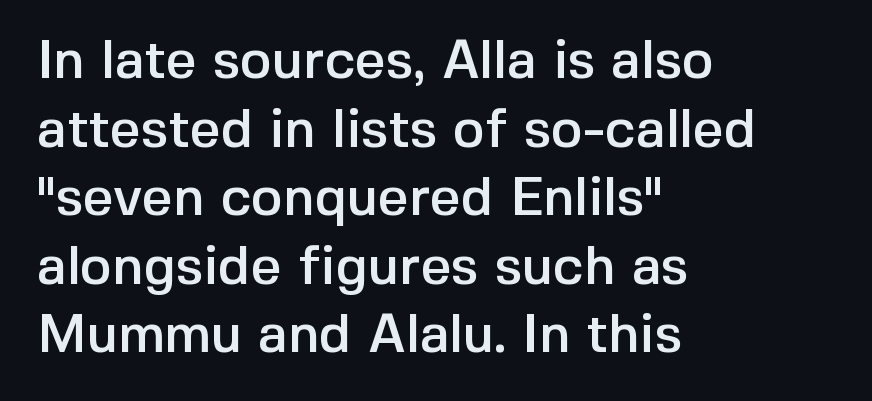
The image shows 54 px sans-serif type, upright; set left-aligned, normal line spacing (1.27x), normal letter spacing, not underlined; a medium x-height.
